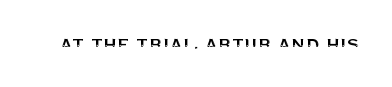
Tall strokes in this sample are plumb rather than angled. Short note: letters normally spaced. Lines of text with bare space underneath.
